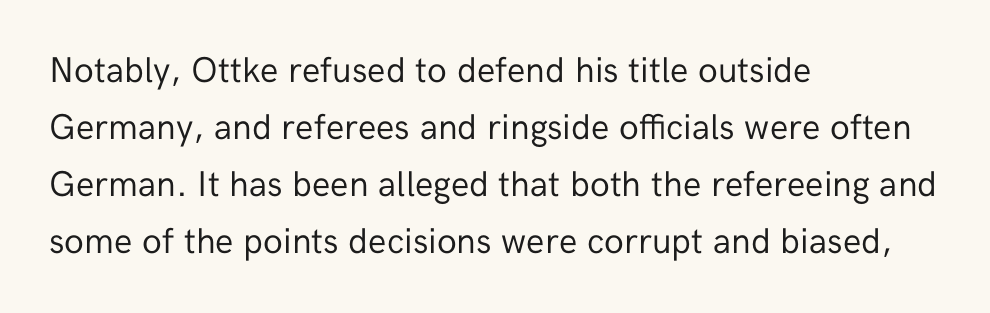
{"serif": "no", "italic": "no", "bold": "no", "weight": "regular", "width": "normal", "stroke_contrast": "low", "x_height": "medium", "monospaced": "no", "underline": "no", "align": "left", "line_spacing": "normal", "line_spacing_ratio": 1.58, "letter_spacing": "normal", "letter_spacing_em": 0.0, "glyph_px": 36}
